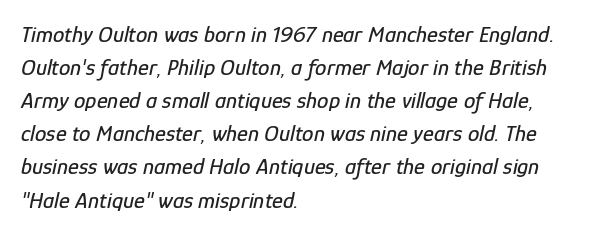
{"italic": "yes", "lean": "right", "slant_degrees": 12, "underline": "no", "align": "left", "line_spacing": "normal", "line_spacing_ratio": 1.44, "letter_spacing": "normal", "letter_spacing_em": 0.0, "glyph_px": 23}
